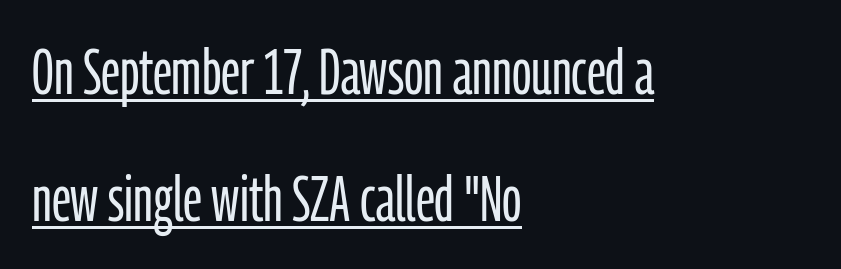
Nope, not italic — everything's standing straight. The rendering uses a large line-height, opening up the rows. The words here are underlined. The font is comparable to plain body text, perhaps lighter.
